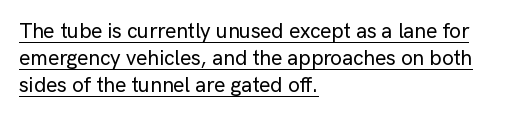
The typesetter has applied underlining to the passage shown. The lettering stays uniformly vertical, giving the passage a roman look. Line beginnings align vertically; line endings do not. Standard letterfit; no display-style spreading of the glyphs.
